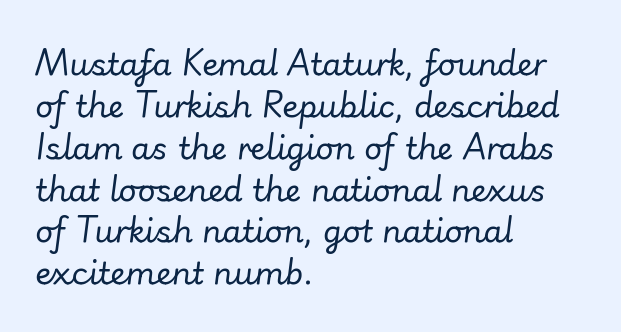
The image shows 31 px regular-weight type, italic (leaning right); set left-aligned, normal line spacing (1.35x), normal letter spacing, not underlined; low stroke contrast and a small x-height.
